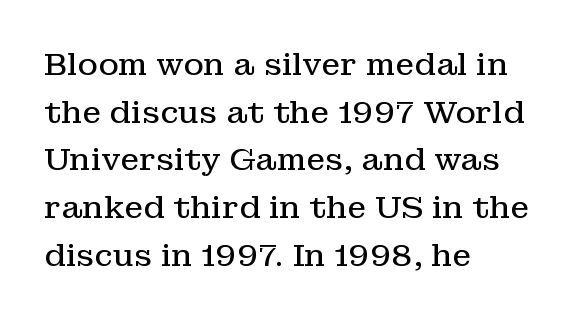
Q: Is the text bold? A: No.
Q: Is the text italic (slanted)? A: No, it is upright.
Q: Is the typeface a serif or a sans-serif typeface? A: Serif.
Q: Is the text underlined? A: No.
Q: How is the paragraph aligned? A: Left-aligned.
Q: Is the spacing between letters normal or unusually wide? A: Normal.
Q: Is the spacing between lines tight, normal or loose? A: Normal.
Q: Width (condensed, normal, or wide)? A: Normal.
Q: Stroke contrast? A: Low.
Q: x-height? A: Medium.
Q: Monospaced? A: No.
